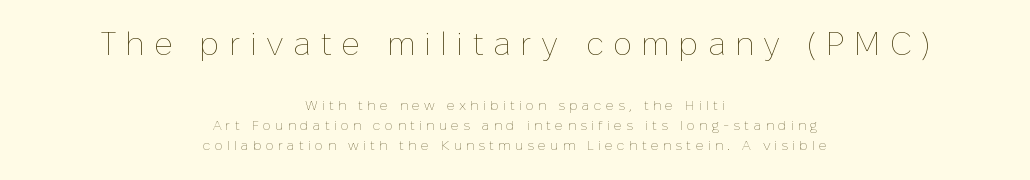
Do the characters align in a grid? No, the font is proportional. Observe the wide spacing: letters keep a clear distance from each other. Students, observe: this is what conventionally led text looks like. The foot of each line stays bare and open. Reading down the block, each line starts at a different indent, mirrored at its end. The letters stand straight up with perfectly vertical stems.
